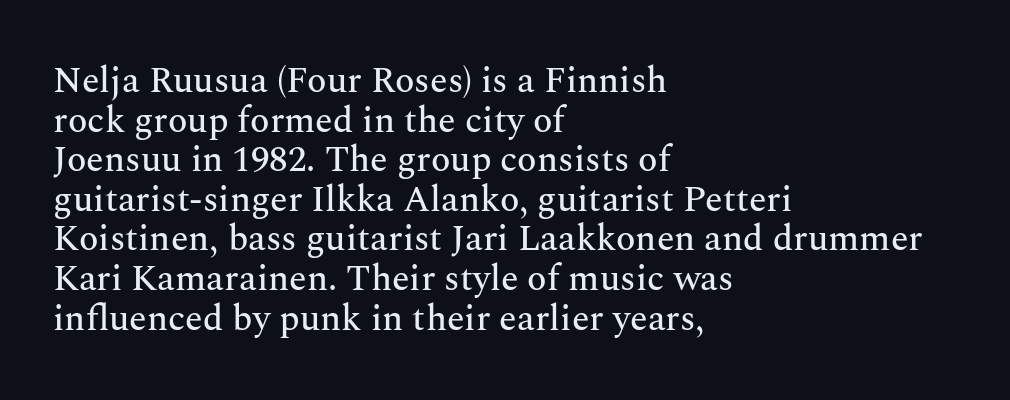
Q: Is the text italic (slanted)? A: No, it is upright.
Q: Is the typeface a serif or a sans-serif typeface? A: Serif.
Q: Is the text underlined? A: No.
Q: How is the paragraph aligned? A: Left-aligned.
Q: Is the spacing between letters normal or unusually wide? A: Normal.
Q: Is the spacing between lines tight, normal or loose? A: Tight.
Q: Width (condensed, normal, or wide)? A: Normal.
Q: Stroke contrast? A: Medium.
Q: x-height? A: Medium.
Q: Monospaced? A: No.
